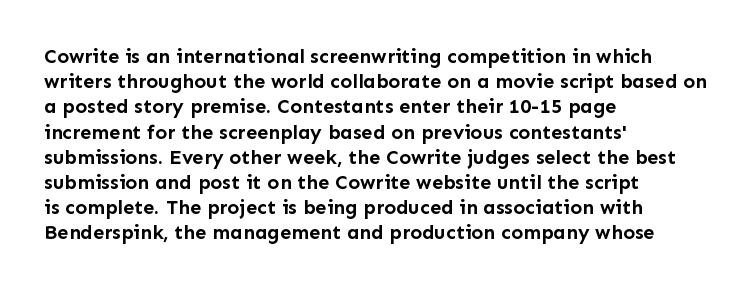
The space directly below the letters is spotless. This rendering uses left alignment, leaving the right contour irregular. The typography opts for an upright posture over an oblique one. Each word holds together tightly as a unit, with standard inter-letter gaps. Pretty heavy lettering here — definitely bold.
